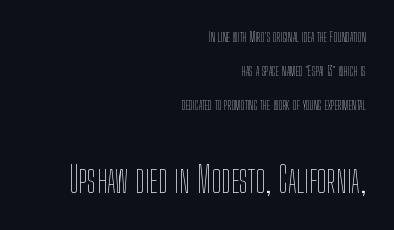
Q: Is the text bold? A: No.
Q: Is the text italic (slanted)? A: No, it is upright.
Q: Is the text underlined? A: No.
Q: How is the paragraph aligned? A: Right-aligned.
Q: Is the spacing between letters normal or unusually wide? A: Normal.
Q: Is the spacing between lines tight, normal or loose? A: Loose.
Q: Which block of text is set in a larger size, the first (top) or the second (bottom)? A: The second (bottom) one.
Q: Width (condensed, normal, or wide)? A: Condensed.
Q: Stroke contrast? A: Low.
Q: x-height? A: Medium.
Q: Monospaced? A: No.
